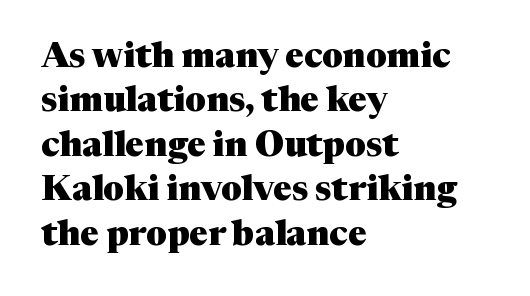
The image shows 35 px heavy serif type, upright; set left-aligned, normal line spacing (1.27x), normal letter spacing, not underlined; medium stroke contrast and a medium x-height.
